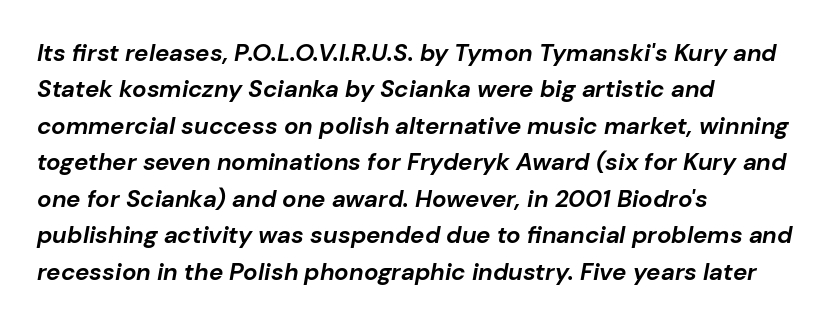
{"italic": "yes", "lean": "right", "slant_degrees": 10, "bold": "yes", "underline": "no", "align": "left", "line_spacing": "normal", "line_spacing_ratio": 1.52, "letter_spacing": "normal", "letter_spacing_em": 0.0, "glyph_px": 24}
